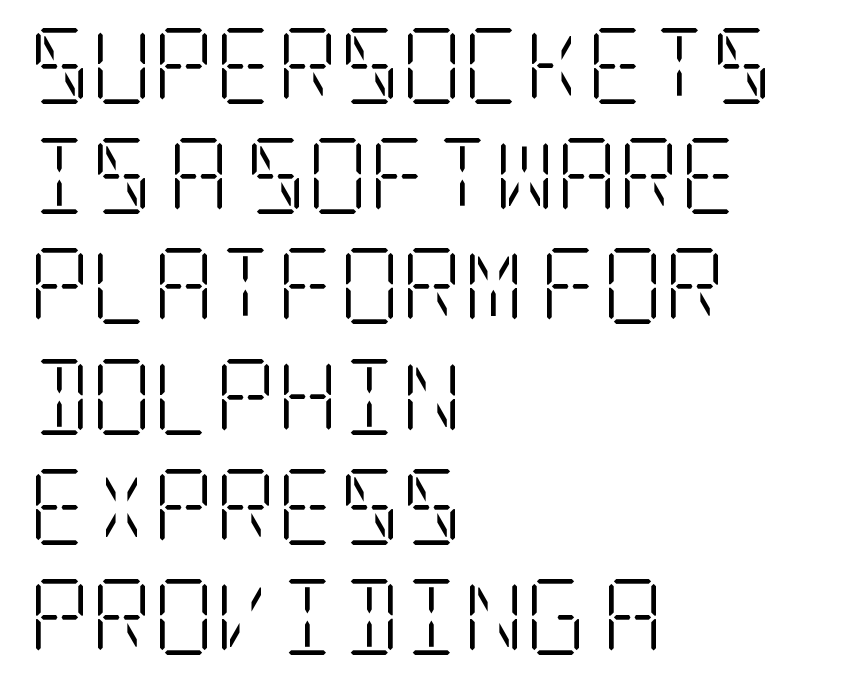
{"serif": "yes", "italic": "no", "bold": "no", "weight": "light", "width": "condensed", "stroke_contrast": "low", "x_height": "large", "underline": "no", "align": "left", "line_spacing": "normal", "line_spacing_ratio": 1.45, "letter_spacing": "normal", "letter_spacing_em": 0.0, "glyph_px": 76}
